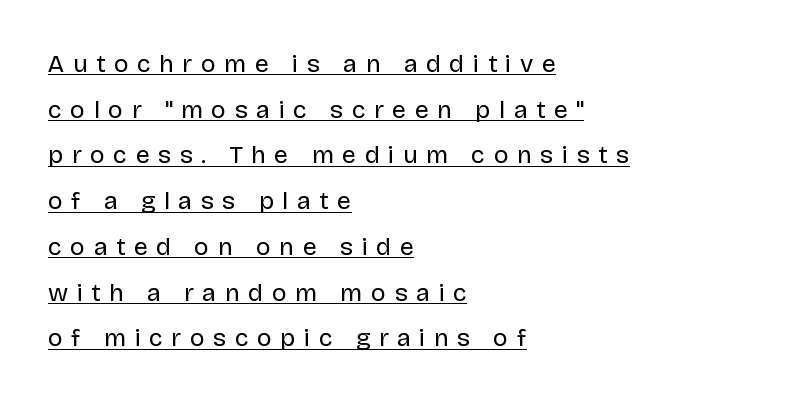
The image shows 25 px text type, upright; set left-aligned, line spacing 1.83x, unusually wide letter spacing (+0.34 em), underlined.
